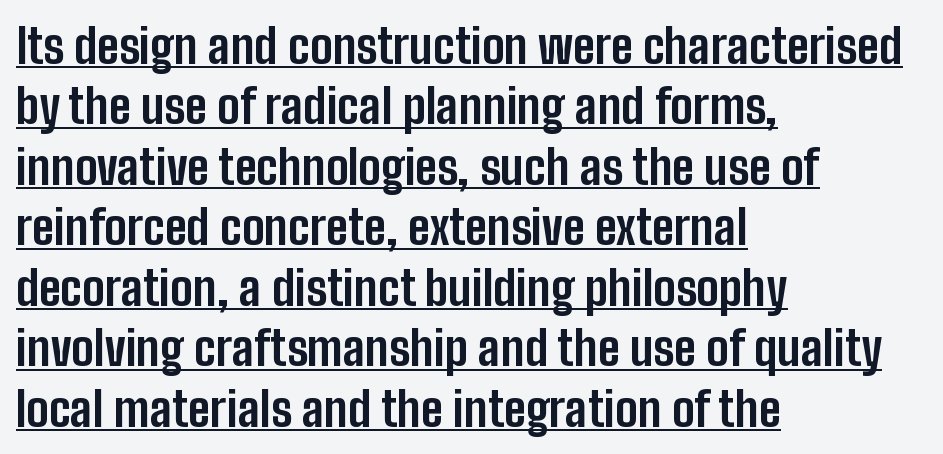
The vertical gap from one line to the next is medium. The lines are quadded left. Spacing verdict: proportional, widths tailored to each character. Set as a true bold cut, around the 700 mark. Glyph-to-glyph distance matches everyday printed text. Grotesque or geometric, the face here clearly has no serifs.
